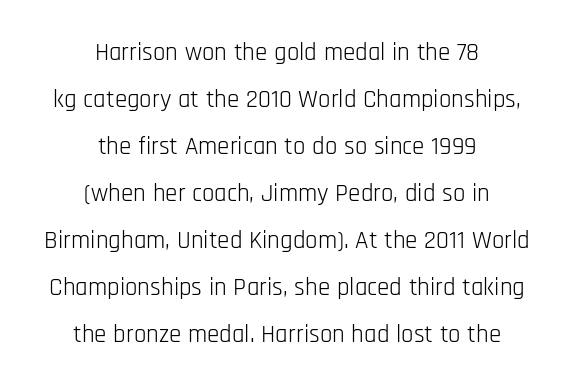
Just letters on the line, the space beneath them empty. A quiet, ordinary-to-light weight characterises the typeface. Every character sits straight up, as roman type does. You could call the tracking neutral — neither tight nor loose. Which margin do the lines hug? Neither — every line sits in the middle.
